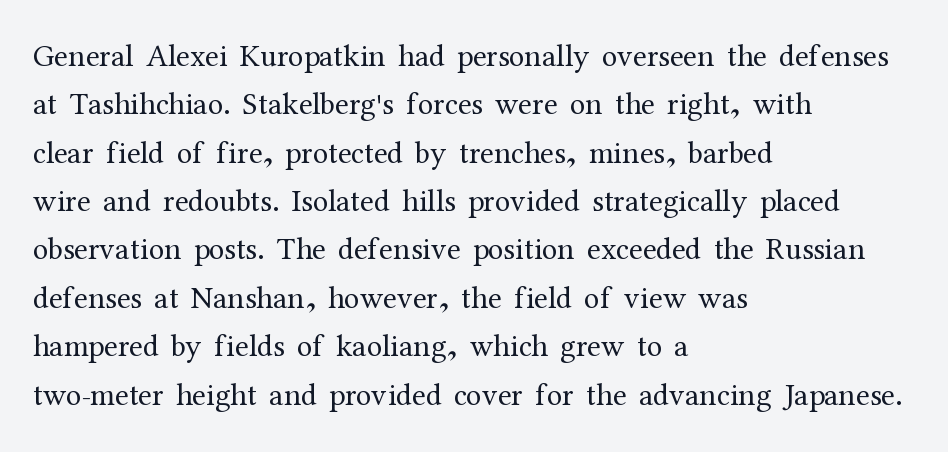
Q: Is the text bold? A: No.
Q: Is the text italic (slanted)? A: No, it is upright.
Q: Is the typeface a serif or a sans-serif typeface? A: Serif.
Q: Is the text underlined? A: No.
Q: How is the paragraph aligned? A: Left-aligned.
Q: Is the spacing between letters normal or unusually wide? A: Normal.
Q: Is the spacing between lines tight, normal or loose? A: Normal.
Q: Width (condensed, normal, or wide)? A: Normal.
Q: Stroke contrast? A: Medium.
Q: x-height? A: Medium.
Q: Monospaced? A: No.
